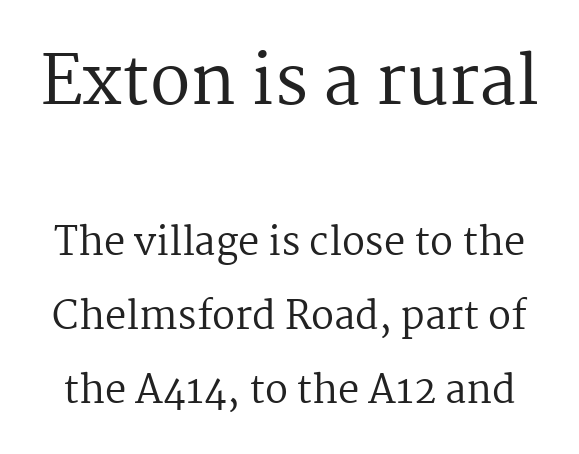
{"serif": "yes", "italic": "no", "bold": "no", "weight": "regular", "width": "normal", "stroke_contrast": "medium", "x_height": "medium", "monospaced": "no", "underline": "no", "line_spacing": "loose", "line_spacing_ratio": 1.95, "letter_spacing": "normal", "letter_spacing_em": 0.0, "larger_block": "first", "size_ratio": 1.76, "glyph_px": 67}
